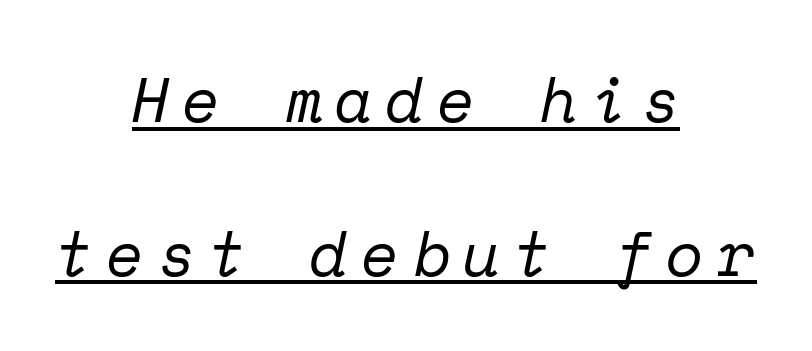
Q: Is the text bold? A: No.
Q: Is the text italic (slanted)? A: Yes, it leans right by about 12 degrees.
Q: Is the typeface a serif or a sans-serif typeface? A: Serif.
Q: Is the text underlined? A: Yes.
Q: How is the paragraph aligned? A: Centered.
Q: Is the spacing between letters normal or unusually wide? A: Unusually wide.
Q: Is the spacing between lines tight, normal or loose? A: Loose.
Q: Width (condensed, normal, or wide)? A: Normal.
Q: Stroke contrast? A: Low.
Q: x-height? A: Medium.
Q: Monospaced? A: Yes.
